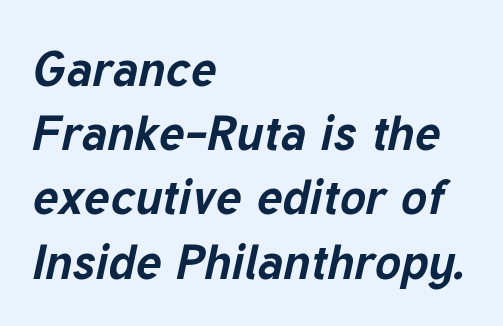
{"italic": "yes", "lean": "right", "slant_degrees": 12, "bold": "yes", "weight": "bold", "width": "normal", "stroke_contrast": "low", "x_height": "medium", "monospaced": "no", "underline": "no", "align": "left", "line_spacing": "normal", "line_spacing_ratio": 1.31, "letter_spacing": "normal", "letter_spacing_em": 0.0, "glyph_px": 49}
